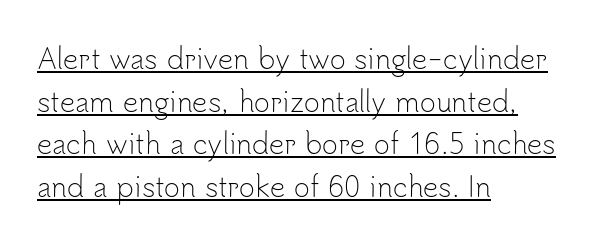
Q: Is the text bold? A: No.
Q: Is the text italic (slanted)? A: No, it is upright.
Q: Is the text underlined? A: Yes.
Q: How is the paragraph aligned? A: Left-aligned.
Q: Is the spacing between letters normal or unusually wide? A: Normal.
Q: Is the spacing between lines tight, normal or loose? A: Normal.
